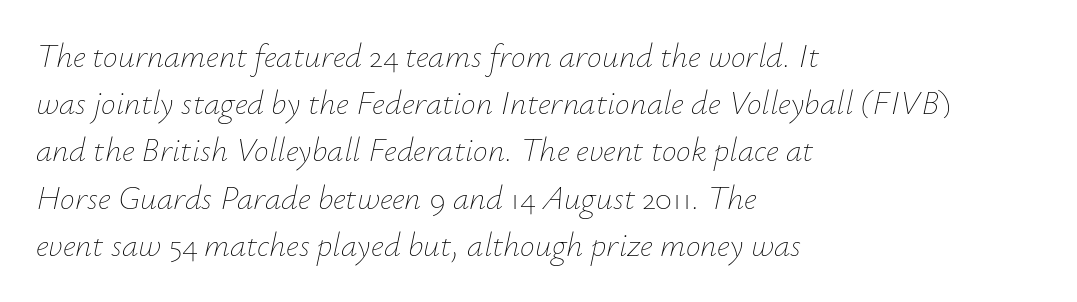
Typeset ragged right — the left edge is the straight one. This sample keeps an unexceptional amount of space between lines. Varying glyph widths throughout — classic text-font behaviour. The line texture is even and compact thanks to regular tracking. The letterforms sit at book weight or below.
